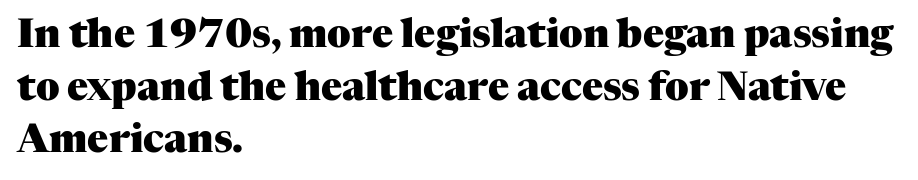
Q: Is the text bold? A: Yes.
Q: Is the text italic (slanted)? A: No, it is upright.
Q: Is the typeface a serif or a sans-serif typeface? A: Serif.
Q: Is the text underlined? A: No.
Q: How is the paragraph aligned? A: Left-aligned.
Q: Is the spacing between letters normal or unusually wide? A: Normal.
Q: Is the spacing between lines tight, normal or loose? A: Normal.
Q: Width (condensed, normal, or wide)? A: Normal.
Q: Stroke contrast? A: Medium.
Q: x-height? A: Medium.
Q: Monospaced? A: No.
